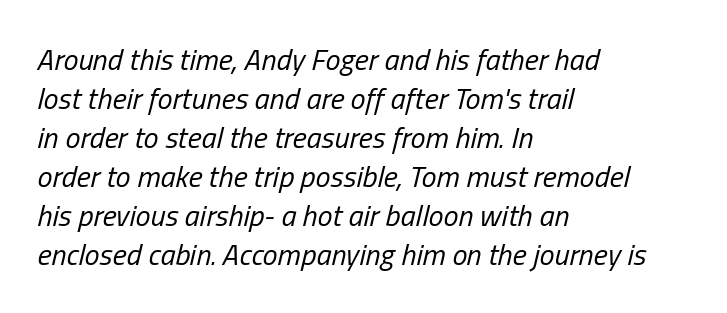
The image shows 30 px regular-weight, condensed type, italic (leaning right); set left-aligned, normal line spacing (1.3x), normal letter spacing, not underlined; low stroke contrast and a medium x-height.
